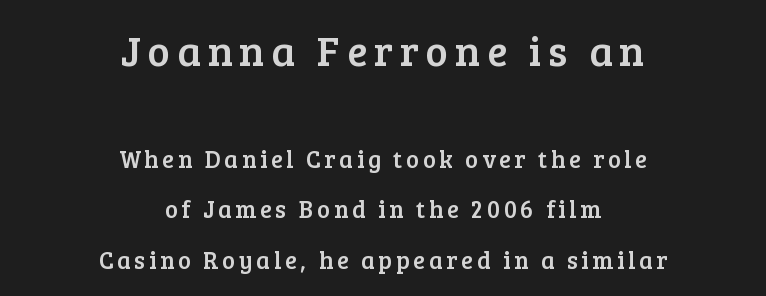
Ascenders rise straight up at ninety degrees. The letters in the upper block stand taller than those in the block below. A clean baseline with only descenders dipping below it. The designer went with a serif here, giving each stem small feet.
